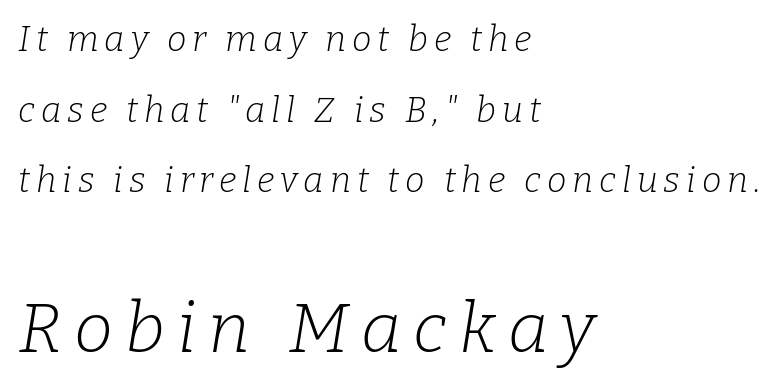
This layout puts the modest block above and the oversized block below. A student would call this left alignment; a typographer would say flush left, rag right. Do the characters align in a grid? No, the font is proportional. Small tapered or slab feet sit at the stroke ends, so this counts as serif. Does the lettering tilt? It does — this is italic.
